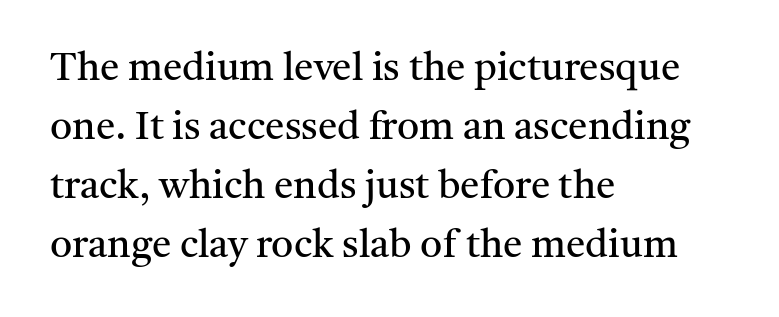
Looks like regular typesetting: each glyph gets only the width it needs. The area under the type is left untouched. The axis of the letterforms is exactly vertical. The designer went with a serif here, giving each stem small feet. Line spacing here is normal. The cut favours lightness, reaching ordinary text weight at its darkest.
